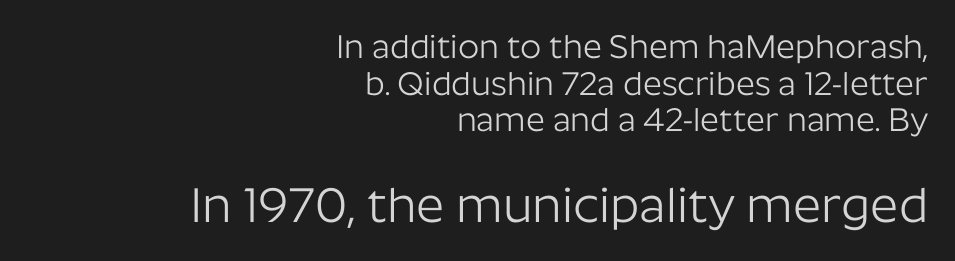
{"serif": "no", "italic": "no", "bold": "no", "weight": "light", "width": "normal", "stroke_contrast": "low", "x_height": "medium", "monospaced": "no", "underline": "no", "align": "right", "line_spacing": "tight", "line_spacing_ratio": 1.11, "letter_spacing": "normal", "letter_spacing_em": 0.0, "larger_block": "second", "size_ratio": 1.48, "glyph_px": 49}
